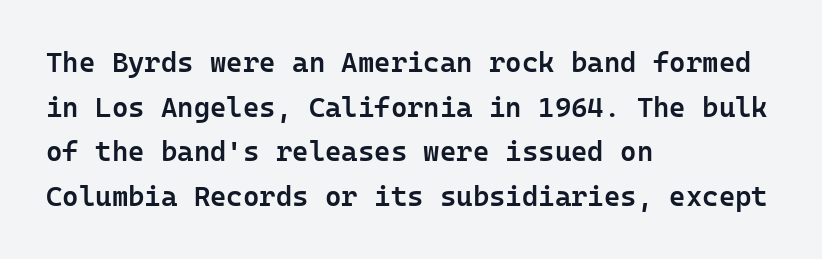
{"serif": "no", "italic": "no", "bold": "semi", "weight": "semibold", "width": "normal", "stroke_contrast": "low", "x_height": "medium", "underline": "no", "align": "left", "line_spacing": "normal", "line_spacing_ratio": 1.59, "letter_spacing": "normal", "letter_spacing_em": 0.0, "glyph_px": 28}
